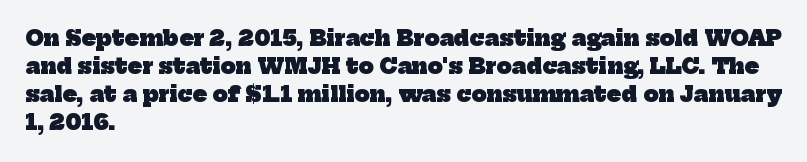
Horizontal bands of white between lines are of average thickness. The face used here is rendered with its standard letterfit. Caption: bold face, heavy strokes. Which margin do the lines hug? The left one — the right edge is uneven. A clean baseline with only descenders dipping below it.
